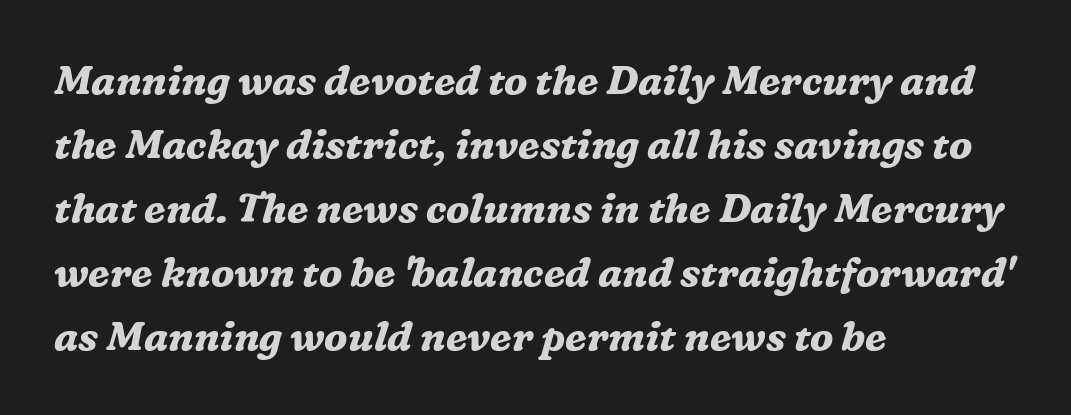
Q: Is the text bold? A: Yes.
Q: Is the text italic (slanted)? A: Yes, it leans right by about 16 degrees.
Q: Is the typeface a serif or a sans-serif typeface? A: Serif.
Q: Is the text underlined? A: No.
Q: How is the paragraph aligned? A: Left-aligned.
Q: Is the spacing between letters normal or unusually wide? A: Normal.
Q: Is the spacing between lines tight, normal or loose? A: Normal.
Q: Width (condensed, normal, or wide)? A: Normal.
Q: Stroke contrast? A: Medium.
Q: x-height? A: Medium.
Q: Monospaced? A: No.
